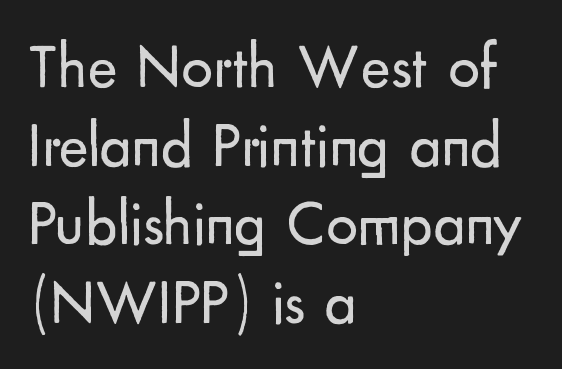
{"serif": "no", "italic": "no", "bold": "no", "weight": "regular", "width": "normal", "stroke_contrast": "low", "x_height": "small", "monospaced": "no", "underline": "no", "align": "left", "line_spacing": "normal", "line_spacing_ratio": 1.25, "letter_spacing": "normal", "letter_spacing_em": 0.0, "glyph_px": 63}
